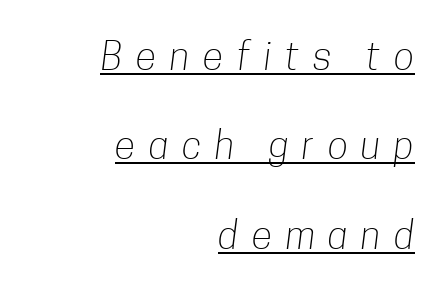
The image shows 38 px light, condensed sans-serif type; set right-aligned, loose line spacing (2.35x), unusually wide letter spacing (+0.36 em), underlined; low stroke contrast and a medium x-height.
